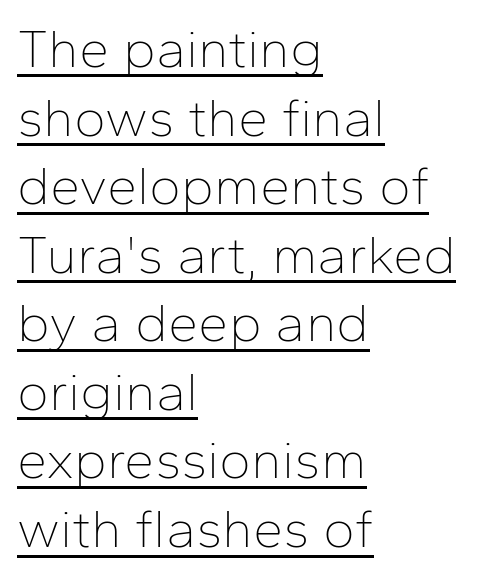
{"serif": "no", "italic": "no", "bold": "no", "weight": "thin", "width": "normal", "stroke_contrast": "low", "x_height": "medium", "monospaced": "no", "underline": "yes", "align": "left", "line_spacing": "normal", "line_spacing_ratio": 1.27, "letter_spacing": "normal", "letter_spacing_em": 0.0, "glyph_px": 54}
